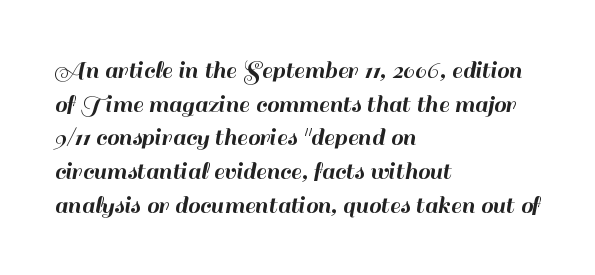
Q: Is the text italic (slanted)? A: Yes.
Q: Is the text underlined? A: No.
Q: How is the paragraph aligned? A: Left-aligned.
Q: Is the spacing between letters normal or unusually wide? A: Normal.
Q: Is the spacing between lines tight, normal or loose? A: Normal.
